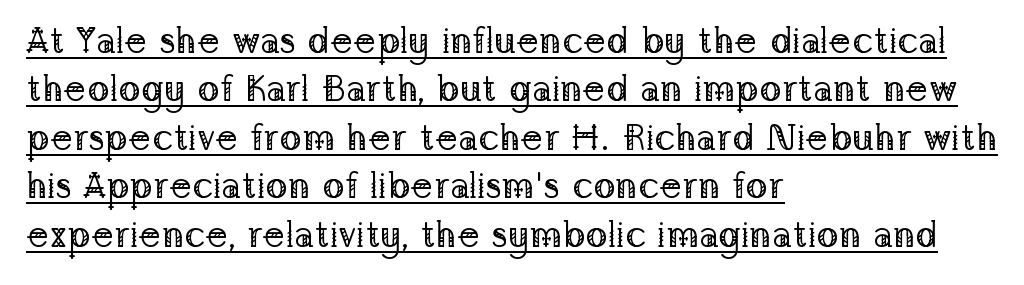
Q: Is the text bold? A: No.
Q: Is the text italic (slanted)? A: No, it is upright.
Q: Is the typeface a serif or a sans-serif typeface? A: Serif.
Q: Is the text underlined? A: Yes.
Q: How is the paragraph aligned? A: Left-aligned.
Q: Is the spacing between letters normal or unusually wide? A: Normal.
Q: Is the spacing between lines tight, normal or loose? A: Normal.
Q: Width (condensed, normal, or wide)? A: Normal.
Q: Stroke contrast? A: Low.
Q: x-height? A: Medium.
Q: Monospaced? A: No.
